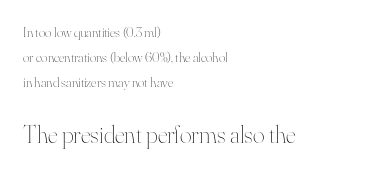
Lines of text with bare space underneath. The specimen reads as upright at a glance. In this sample the second text group is rendered at the bigger scale. Is the letter spacing exaggerated? No — it looks like the ordinary default. The typesetting does not lean heavy: it is not bold.
